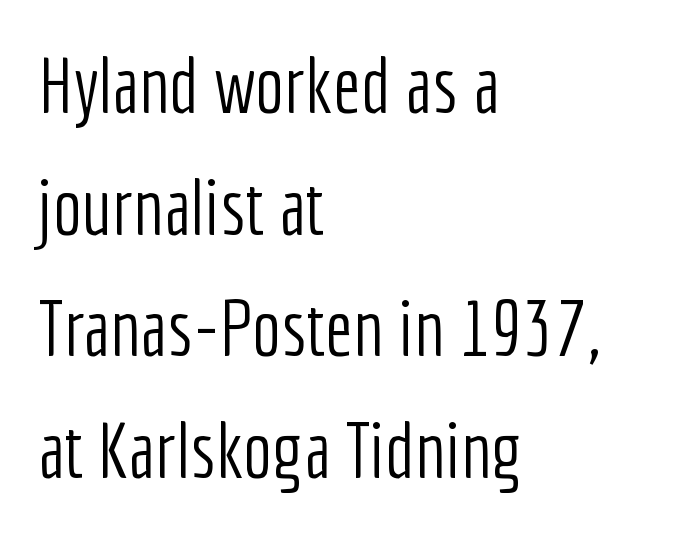
Q: Is the text bold? A: No.
Q: Is the text italic (slanted)? A: No, it is upright.
Q: Is the typeface a serif or a sans-serif typeface? A: Sans-serif.
Q: Is the text underlined? A: No.
Q: How is the paragraph aligned? A: Left-aligned.
Q: Is the spacing between letters normal or unusually wide? A: Normal.
Q: Is the spacing between lines tight, normal or loose? A: Normal.
Q: Width (condensed, normal, or wide)? A: Condensed.
Q: Stroke contrast? A: Low.
Q: x-height? A: Medium.
Q: Monospaced? A: No.
